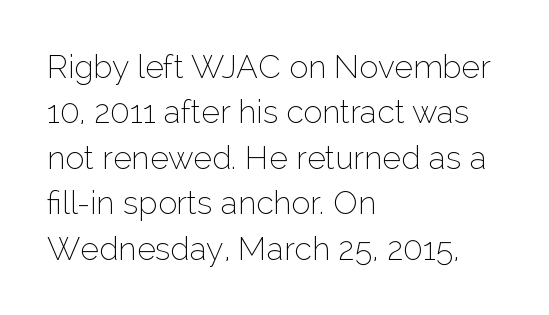
Students, observe: this is what conventionally led text looks like. These glyphs show unthickened strokes, regular width or finer. Each word holds together tightly as a unit, with standard inter-letter gaps. Where is the straight margin? On the left.
